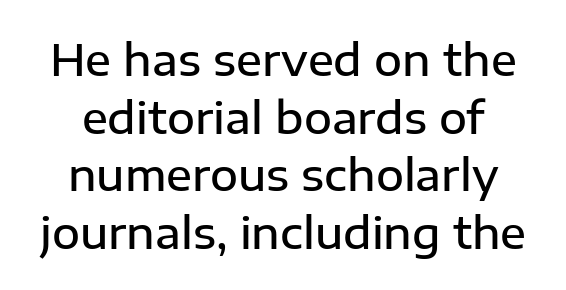
Q: Is the text bold? A: Semi-bold.
Q: Is the text italic (slanted)? A: No, it is upright.
Q: Is the typeface a serif or a sans-serif typeface? A: Sans-serif.
Q: Is the text underlined? A: No.
Q: Is the spacing between letters normal or unusually wide? A: Normal.
Q: Is the spacing between lines tight, normal or loose? A: Normal.
Q: Width (condensed, normal, or wide)? A: Normal.
Q: Stroke contrast? A: Low.
Q: x-height? A: Medium.
Q: Monospaced? A: No.
